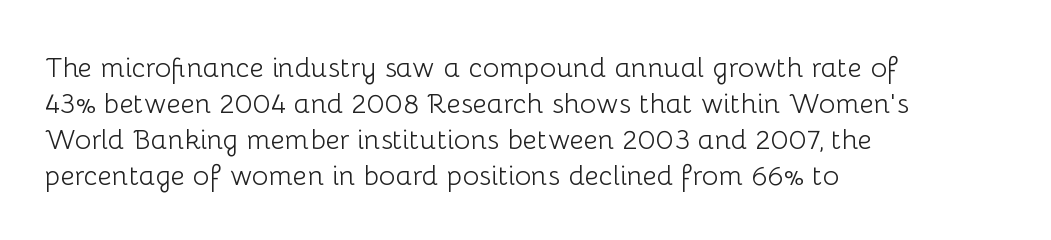
{"serif": "no", "italic": "no", "bold": "no", "weight": "light", "width": "normal", "stroke_contrast": "low", "x_height": "medium", "monospaced": "no", "underline": "no", "align": "left", "line_spacing": "normal", "line_spacing_ratio": 1.28, "letter_spacing": "normal", "letter_spacing_em": 0.0, "glyph_px": 28}
